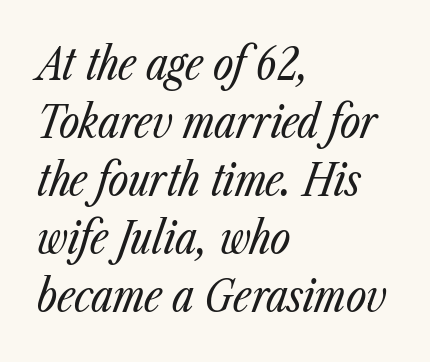
Emphasis-style slanted type is in use. A typesetter would call this zero additional tracking. The passage is arranged the way most books set body copy — flush left. Bare-footed words on every line.
